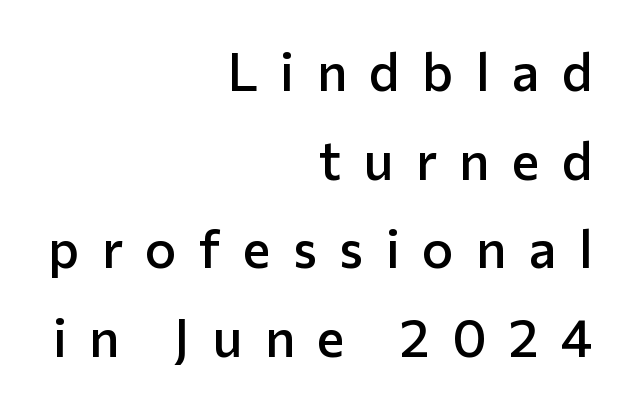
The image shows 53 px semibold sans-serif type, upright; set right-aligned, normal line spacing (1.67x), unusually wide letter spacing (+0.42 em), not underlined; low stroke contrast and a medium x-height.
